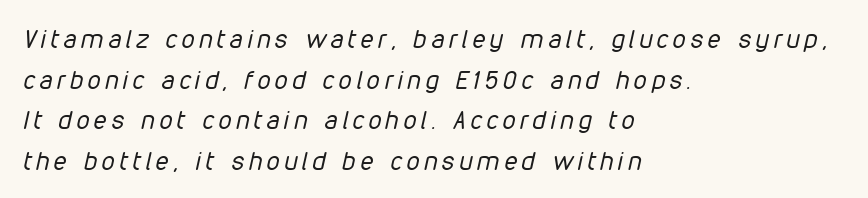
{"italic": "yes", "lean": "right", "slant_degrees": 12, "bold": "no", "underline": "no", "align": "left", "line_spacing": "normal", "line_spacing_ratio": 1.56, "glyph_px": 26}
